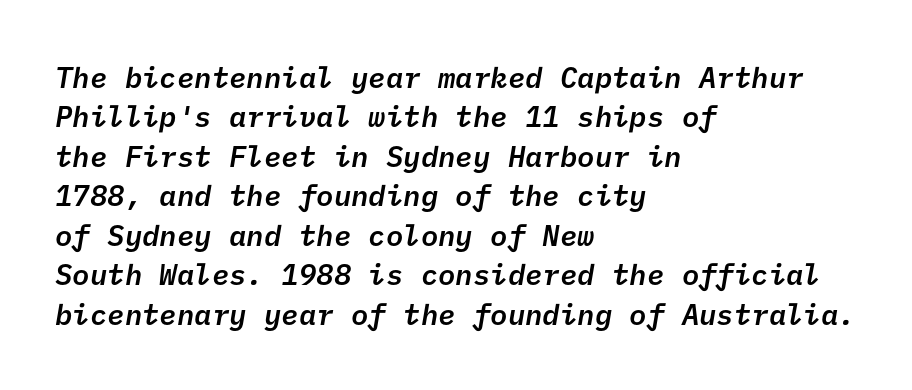
The image shows 29 px semibold sans-serif type; set left-aligned, normal line spacing (1.36x), normal letter spacing, not underlined; low stroke contrast and a medium x-height.
